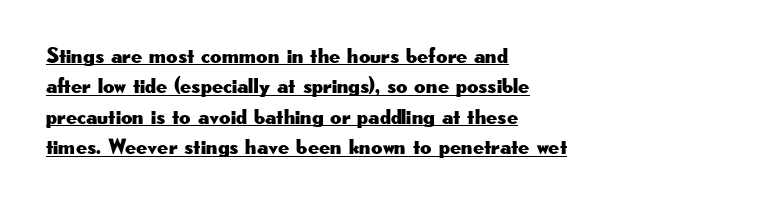
Leftover space on each line is placed entirely after the last word. The lines sit at an ordinary, default distance from one another. Characters remain perfectly vertical along every line. The line texture is even and compact thanks to regular tracking.
